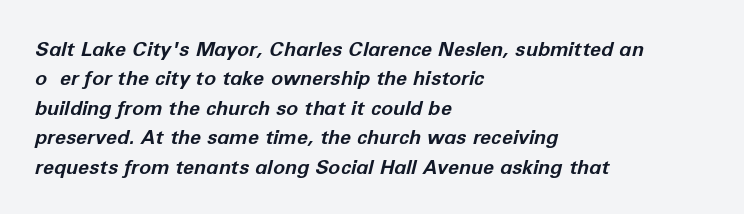
Q: Is the text bold? A: Yes.
Q: Is the text italic (slanted)? A: Yes, it leans right by about 12 degrees.
Q: Is the text underlined? A: No.
Q: How is the paragraph aligned? A: Left-aligned.
Q: Is the spacing between letters normal or unusually wide? A: Normal.
Q: Is the spacing between lines tight, normal or loose? A: Normal.
